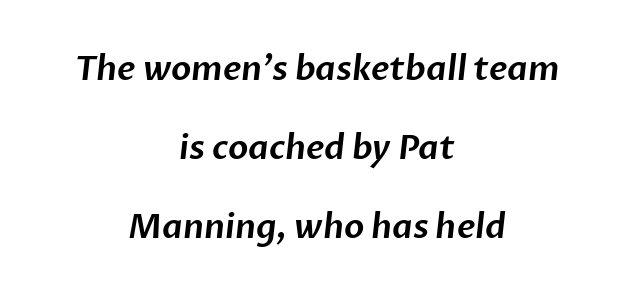
{"serif": "no", "width": "normal", "stroke_contrast": "low", "x_height": "medium", "monospaced": "no", "underline": "no", "align": "center", "line_spacing": "loose", "line_spacing_ratio": 2.4, "letter_spacing": "normal", "letter_spacing_em": 0.0, "glyph_px": 33}
